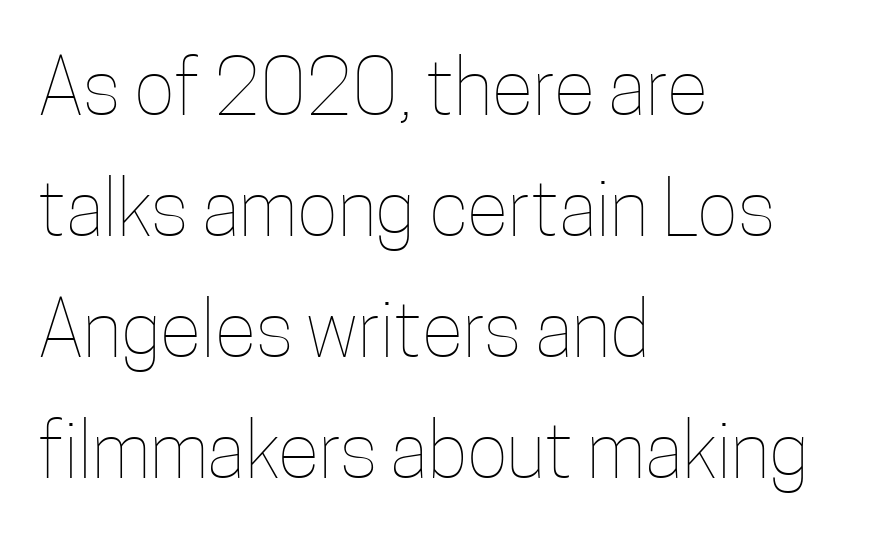
This sample uses plain, unmodified letter spacing. This sample has the flowing, uneven cadence of proportional lettering. If you measured baseline to baseline, you'd find a middling distance. Descender tails drop into unmarked territory. The font sits on the lighter half of the weight spectrum, regular included.
